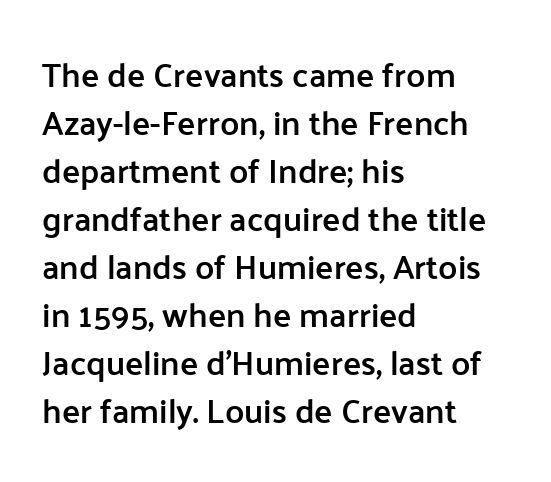
Bold? Not quite — semibold, heavier than regular but stopping short. Regular leading. Type style note: lacks serifs. One-word summary of the alignment: left. Think of a printed novel: that variable character pitch is what you see here. Decoration check: the copy has no underline.
